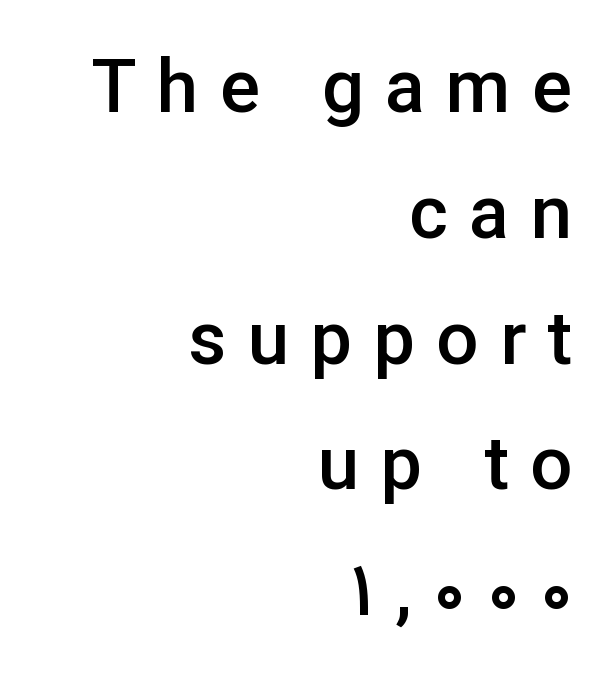
Q: Is the text bold? A: Semi-bold.
Q: Is the text italic (slanted)? A: No, it is upright.
Q: Is the typeface a serif or a sans-serif typeface? A: Sans-serif.
Q: Is the text underlined? A: No.
Q: How is the paragraph aligned? A: Right-aligned.
Q: Is the spacing between letters normal or unusually wide? A: Unusually wide.
Q: Is the spacing between lines tight, normal or loose? A: Normal.
Q: Width (condensed, normal, or wide)? A: Normal.
Q: Stroke contrast? A: Low.
Q: x-height? A: Medium.
Q: Monospaced? A: No.
